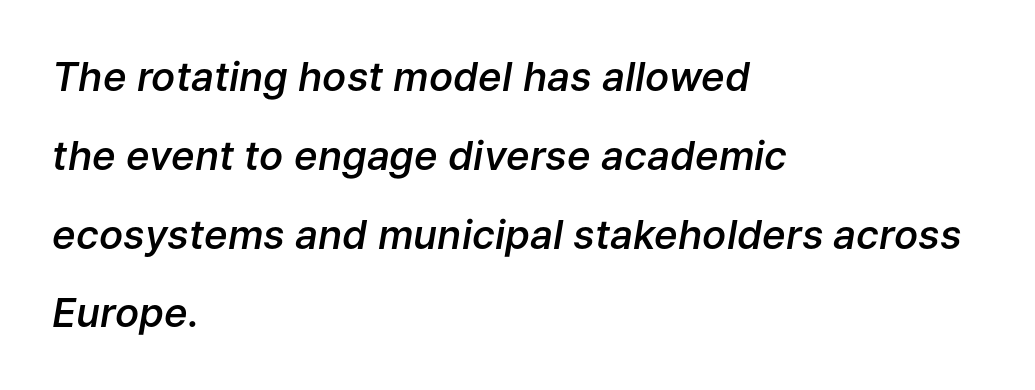
{"italic": "yes", "lean": "right", "slant_degrees": 9, "bold": "semi", "weight": "semibold", "width": "normal", "stroke_contrast": "low", "x_height": "medium", "monospaced": "no", "underline": "no", "align": "left", "line_spacing": "loose", "line_spacing_ratio": 1.97, "letter_spacing": "normal", "letter_spacing_em": 0.0, "glyph_px": 40}
